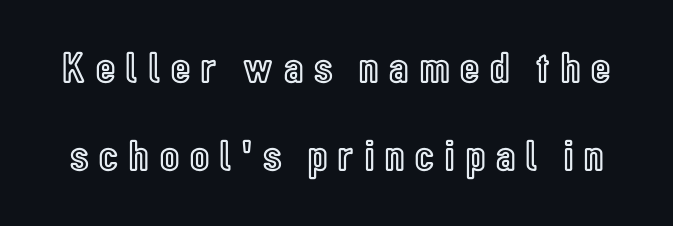
The rendering uses a large line-height, opening up the rows. Clear beneath every line of the passage. The letterforms stand isolated, each surrounded by extra space. Note the varied advance widths — an 'i' is clearly narrower than an 'm'. A typesetter would mark this as roman, not italic.
